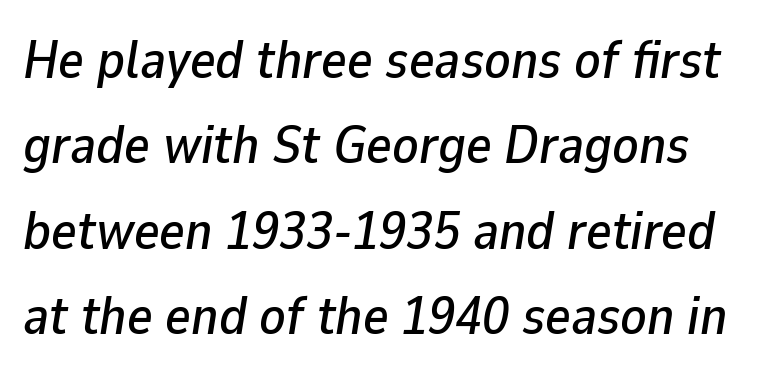
Decoration check: the copy has no underline. The face used here has a pronounced slope to its letters. Interline gaps are of average width in this sample. Letter spacing: default. Here the designer chose a conventional face with non-uniform glyph widths.
